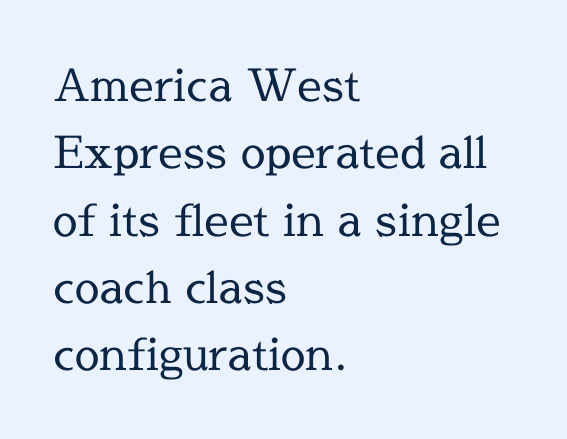
{"serif": "yes", "italic": "no", "bold": "no", "weight": "regular", "width": "normal", "x_height": "medium", "monospaced": "no", "underline": "no", "align": "left", "line_spacing": "normal", "line_spacing_ratio": 1.53, "letter_spacing": "normal", "letter_spacing_em": 0.0, "glyph_px": 44}
